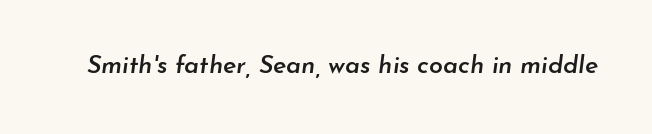
{"italic": "yes", "lean": "right", "slant_degrees": 7, "bold": "semi", "underline": "no", "letter_spacing": "normal", "letter_spacing_em": 0.0, "glyph_px": 25}
